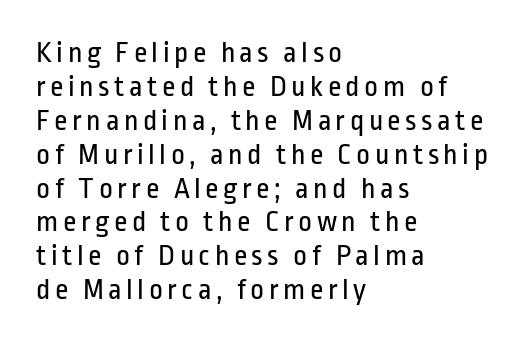
The rendering uses natural spacing where letterforms have individual widths. Casual observation: everything's shoved over to the left. Serif or sans? Sans — the stroke terminals are bare. A light-to-regular cut is what we see here. Leading: reduced. The baseline area is clear.
